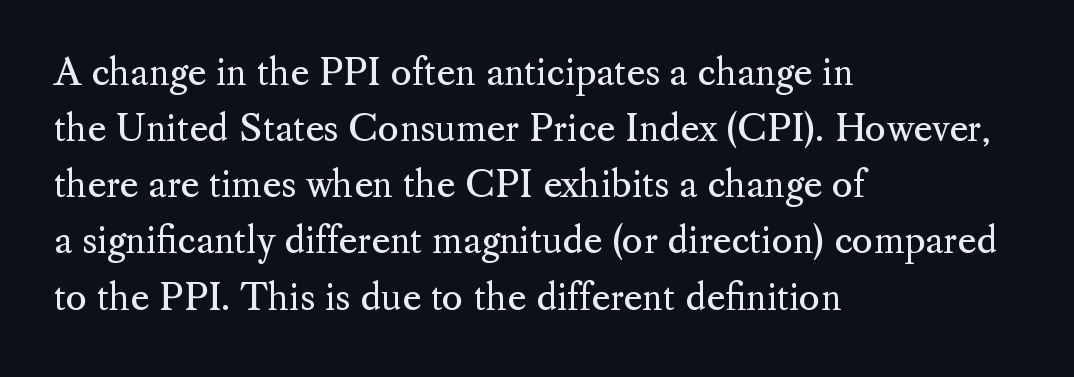
Which margin do the lines hug? The left one — the right edge is uneven. Check the space under the baseline: it is left empty. Compared with typical paragraphs, the rows here are spaced about the same. Font category for this specimen: serif. Does the lettering tilt? It doesn't — this is upright. In terms of letterspacing, this is plain default setting.
